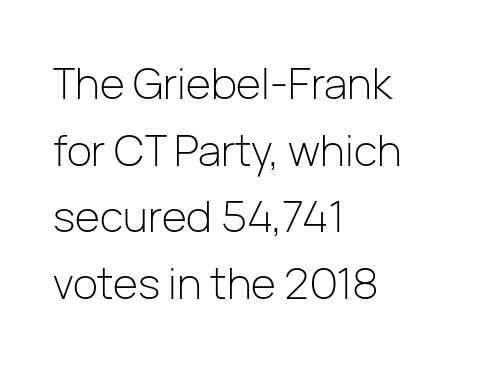
Q: Is the text bold? A: No.
Q: Is the text italic (slanted)? A: No, it is upright.
Q: Is the typeface a serif or a sans-serif typeface? A: Sans-serif.
Q: Is the text underlined? A: No.
Q: How is the paragraph aligned? A: Left-aligned.
Q: Is the spacing between letters normal or unusually wide? A: Normal.
Q: Is the spacing between lines tight, normal or loose? A: Normal.
Q: Width (condensed, normal, or wide)? A: Normal.
Q: Stroke contrast? A: Low.
Q: x-height? A: Medium.
Q: Monospaced? A: No.
